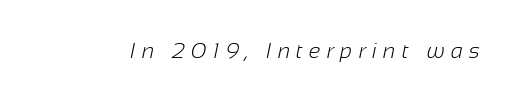
Q: Is the text bold? A: No.
Q: Is the text underlined? A: No.
Q: Is the spacing between letters normal or unusually wide? A: Unusually wide.
